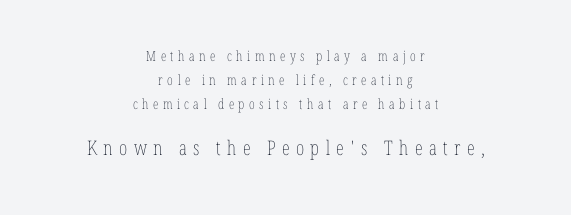
{"italic": "no", "bold": "no", "underline": "no", "align": "center", "line_spacing_ratio": 1.73, "letter_spacing": "wide", "letter_spacing_em": 0.32, "larger_block": "second", "size_ratio": 1.43, "glyph_px": 20}
